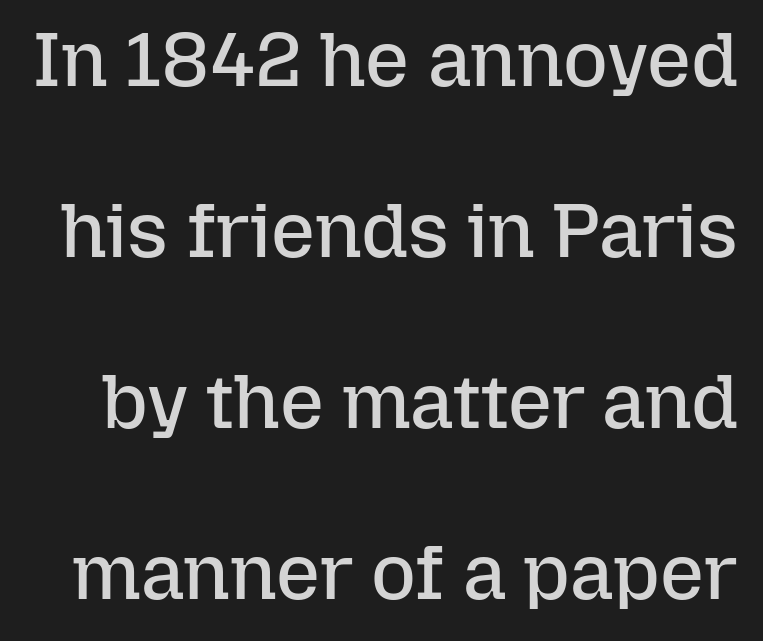
Vertical spacing — loose. A typesetter would call this proportional, since set widths differ per character. Is the stroke heavy? The answer is a plain regular-or-lighter. Letter spacing: default. Italic: no, the glyphs are upright roman. Letters rest on an invisible, unmarked baseline.
